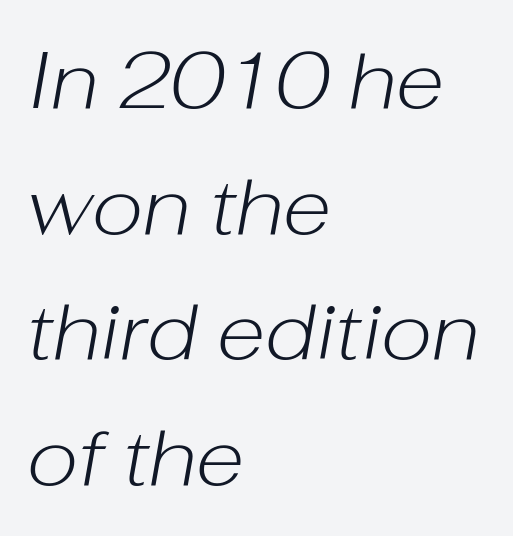
Q: Is the text bold? A: No.
Q: Is the text italic (slanted)? A: Yes, it leans right by about 10 degrees.
Q: Is the text underlined? A: No.
Q: How is the paragraph aligned? A: Left-aligned.
Q: Is the spacing between letters normal or unusually wide? A: Normal.
Q: Is the spacing between lines tight, normal or loose? A: Normal.
Q: Width (condensed, normal, or wide)? A: Normal.
Q: Stroke contrast? A: Low.
Q: x-height? A: Medium.
Q: Monospaced? A: No.
